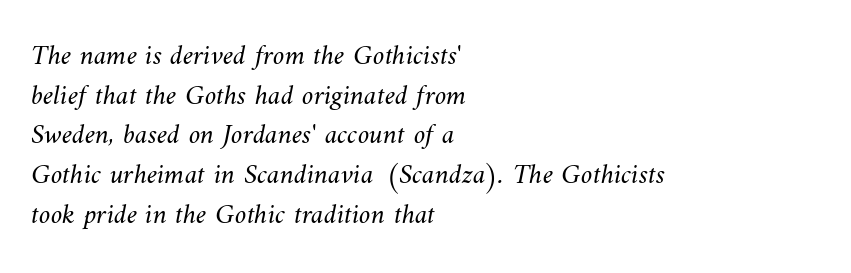
{"bold": "no", "weight": "light", "width": "normal", "stroke_contrast": "medium", "x_height": "small", "monospaced": "no", "underline": "no", "align": "left", "line_spacing": "normal", "line_spacing_ratio": 1.37, "letter_spacing": "normal", "letter_spacing_em": 0.0, "glyph_px": 29}
